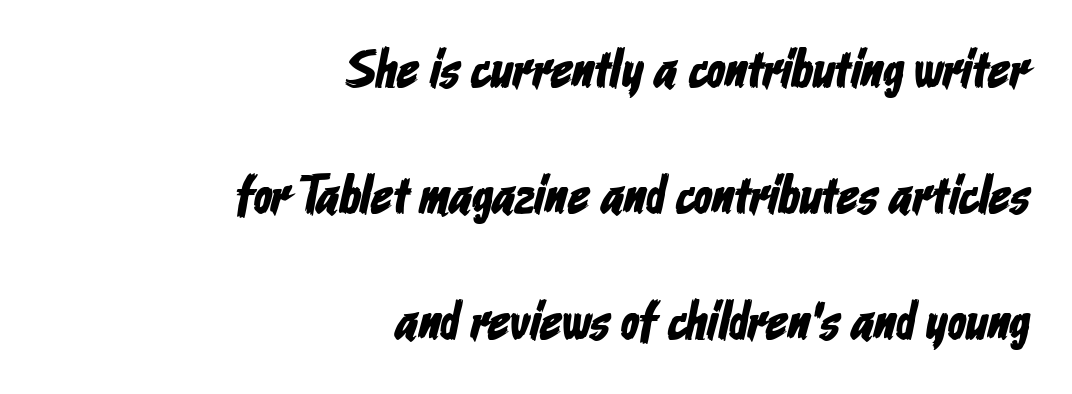
Q: Is the typeface a serif or a sans-serif typeface? A: Sans-serif.
Q: Is the text underlined? A: No.
Q: How is the paragraph aligned? A: Right-aligned.
Q: Is the spacing between letters normal or unusually wide? A: Normal.
Q: Is the spacing between lines tight, normal or loose? A: Loose.
Q: Width (condensed, normal, or wide)? A: Condensed.
Q: Stroke contrast? A: Low.
Q: x-height? A: Medium.
Q: Monospaced? A: No.
